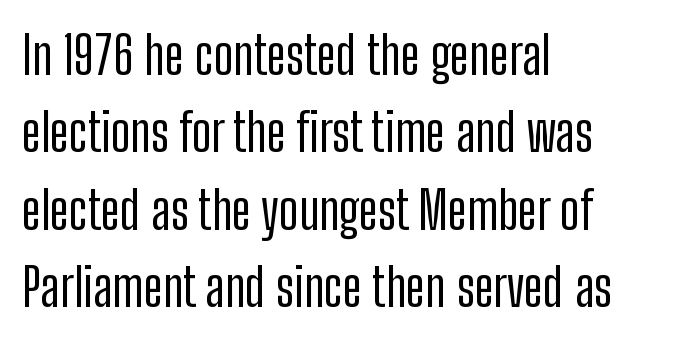
The rendering uses natural spacing where letterforms have individual widths. Underline: absent. Glyph-to-glyph distance matches everyday printed text. If you drew a ruler down the left edge, every line would touch it. Ascenders rise straight up at ninety degrees. Classification — sans serif.
